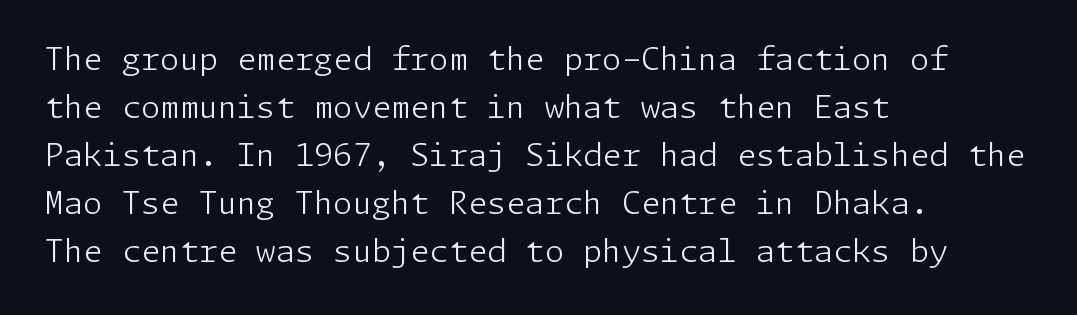
Q: Is the text bold? A: No.
Q: Is the text italic (slanted)? A: No, it is upright.
Q: Is the typeface a serif or a sans-serif typeface? A: Sans-serif.
Q: Is the text underlined? A: No.
Q: How is the paragraph aligned? A: Left-aligned.
Q: Is the spacing between letters normal or unusually wide? A: Normal.
Q: Is the spacing between lines tight, normal or loose? A: Normal.
Q: Width (condensed, normal, or wide)? A: Normal.
Q: Stroke contrast? A: Low.
Q: x-height? A: Medium.
